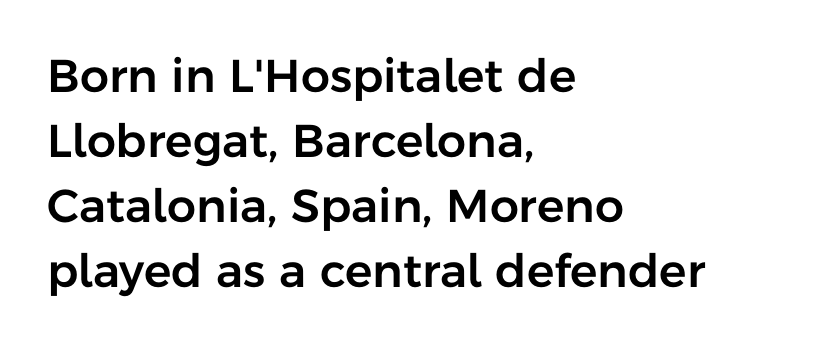
Q: Is the text italic (slanted)? A: No, it is upright.
Q: Is the typeface a serif or a sans-serif typeface? A: Sans-serif.
Q: Is the text underlined? A: No.
Q: How is the paragraph aligned? A: Left-aligned.
Q: Is the spacing between letters normal or unusually wide? A: Normal.
Q: Is the spacing between lines tight, normal or loose? A: Normal.
Q: Width (condensed, normal, or wide)? A: Normal.
Q: Stroke contrast? A: Low.
Q: x-height? A: Medium.
Q: Monospaced? A: No.
